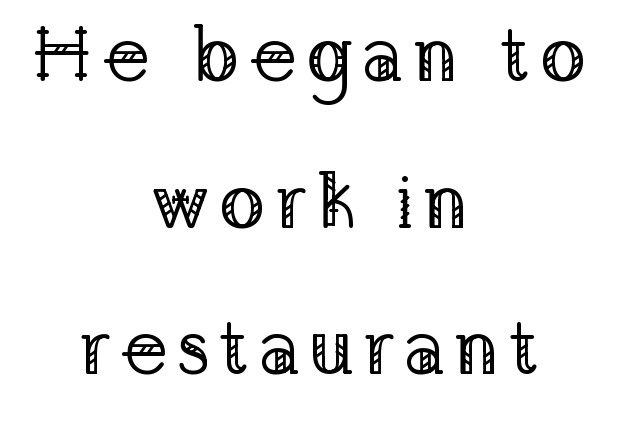
{"serif": "yes", "italic": "no", "bold": "no", "weight": "regular", "width": "normal", "stroke_contrast": "low", "x_height": "medium", "monospaced": "no", "underline": "no", "align": "center", "line_spacing_ratio": 1.88, "glyph_px": 78}
